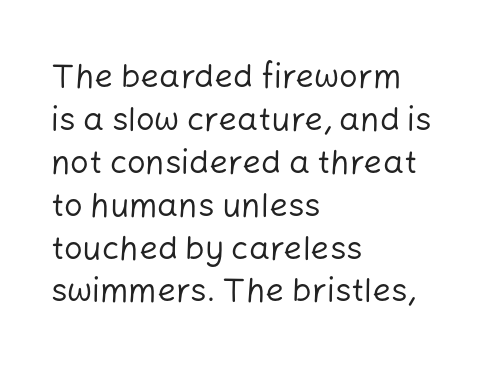
The image shows 33 px regular-weight sans-serif type, upright; set left-aligned, normal line spacing (1.3x), normal letter spacing, not underlined; low stroke contrast and a medium x-height.
